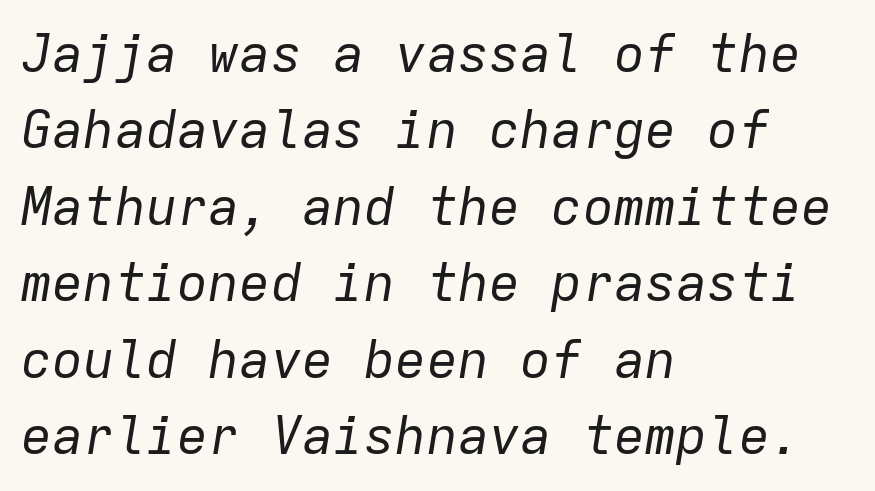
No letter is thick-stroked: the sample isn't bold. Monospaced: the letters line up in strict vertical columns. A typesetter would call this leading conventional body-copy spacing. Which margin do the lines hug? The left one — the right edge is uneven. The typography opts for an oblique posture over an upright one. Look at the tracking — it's just the regular setting, nothing added.
